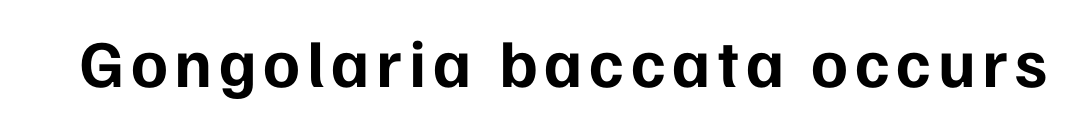
The rendering uses a bold face; every stroke is thick and dark. Honestly, there is no underline to notice here at all. Character widths vary here, with narrow letters taking less room than wide ones. This is sans-serif lettering, the kind often seen on screens and signage. If you drew a line through each stem, it would be perfectly vertical.
